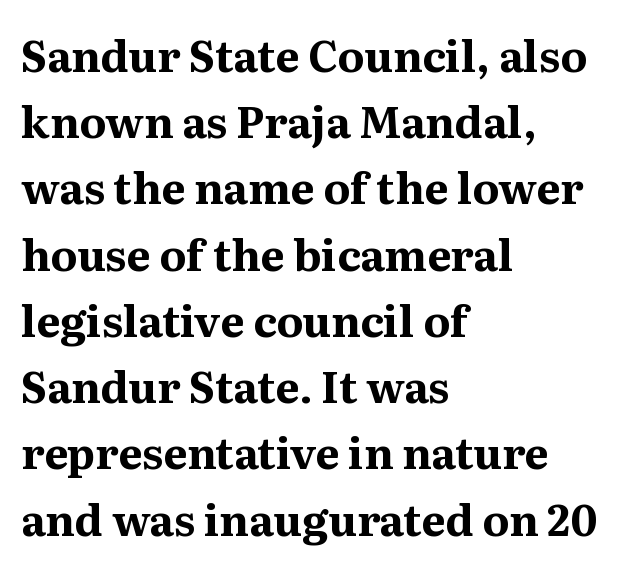
The image shows 43 px bold serif type, upright; set left-aligned, normal line spacing (1.54x), normal letter spacing, not underlined; medium stroke contrast and a medium x-height.
